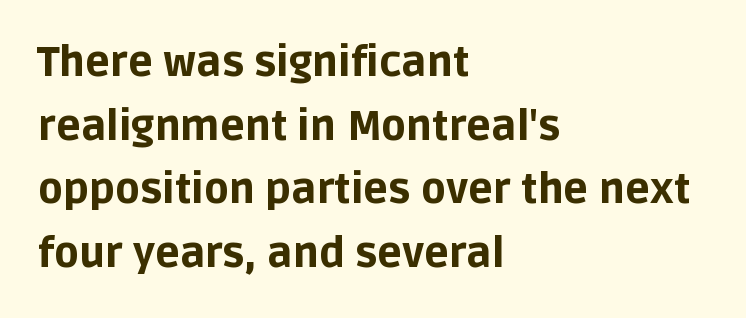
Stroke terminals: plain, sans-serif. Does extra space separate the letters? No, they use regular spacing. The rendering uses a bold face; every stroke is thick and dark. Left-aligned paragraph, ragged on the right. A roman cut, with each character standing at attention.
